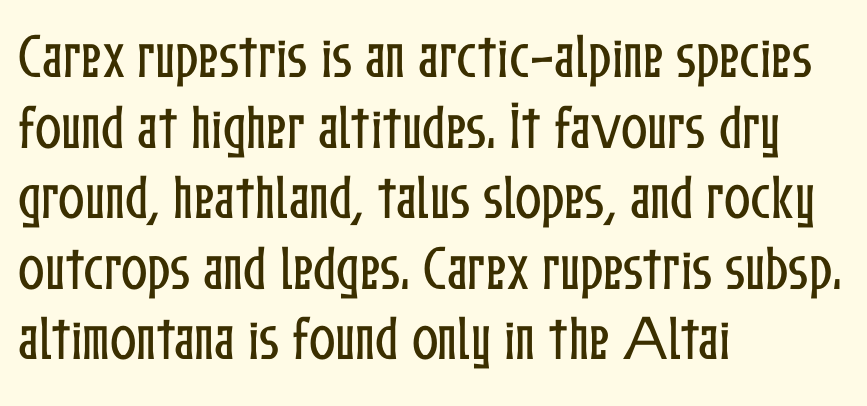
{"italic": "no", "width": "condensed", "stroke_contrast": "low", "x_height": "medium", "monospaced": "no", "underline": "no", "align": "left", "line_spacing": "normal", "line_spacing_ratio": 1.44, "letter_spacing": "normal", "letter_spacing_em": 0.0, "glyph_px": 49}
